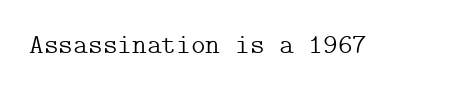
Q: Is the text bold? A: No.
Q: Is the text italic (slanted)? A: No, it is upright.
Q: Is the typeface a serif or a sans-serif typeface? A: Serif.
Q: Is the text underlined? A: No.
Q: Is the spacing between letters normal or unusually wide? A: Normal.
Q: Width (condensed, normal, or wide)? A: Normal.
Q: Stroke contrast? A: Low.
Q: x-height? A: Medium.
